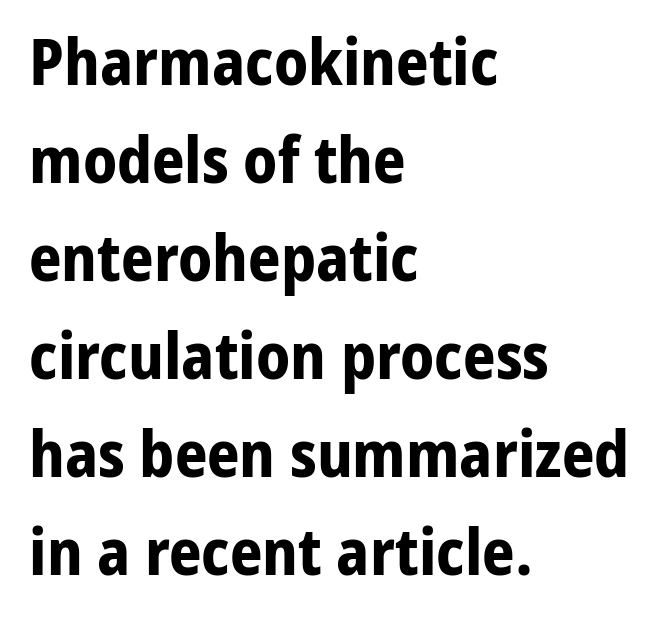
The image shows 64 px bold sans-serif type, upright; set left-aligned, normal line spacing (1.53x), normal letter spacing, not underlined; low stroke contrast and a medium x-height.
